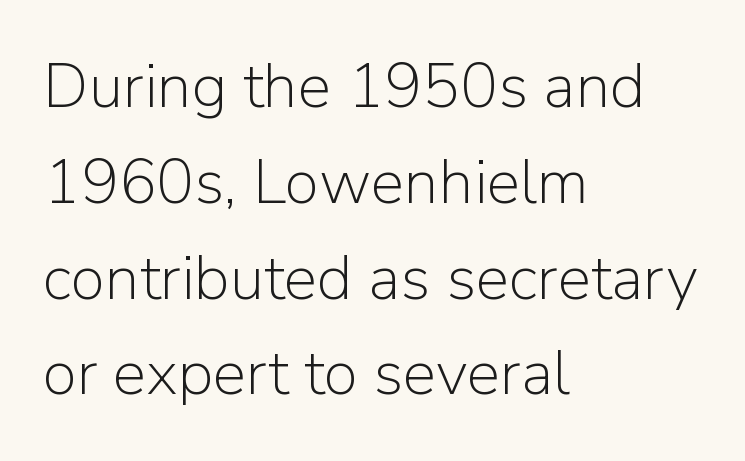
Do the characters align in a grid? No, the font is proportional. Nobody touched the tracking dial on this one. Check the space under the baseline: it is left empty. The passage shown is not bold in any degree. These lines are set flush left with a ragged right edge. In terms of leading, this rendering sits right in the middle.
